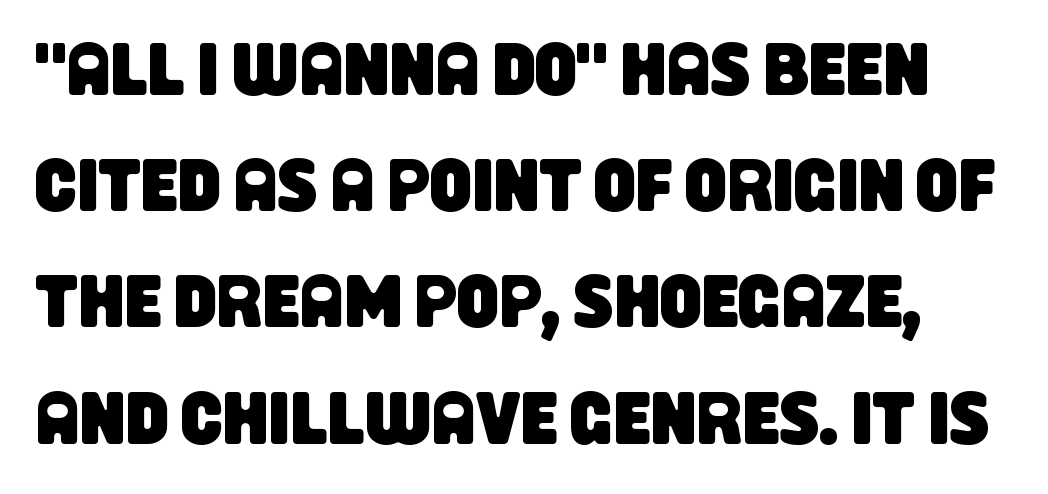
Q: Is the typeface a serif or a sans-serif typeface? A: Sans-serif.
Q: Is the text underlined? A: No.
Q: Is the spacing between letters normal or unusually wide? A: Normal.
Q: Is the spacing between lines tight, normal or loose? A: Normal.
Q: Width (condensed, normal, or wide)? A: Condensed.
Q: Stroke contrast? A: Low.
Q: x-height? A: Large.
Q: Monospaced? A: No.
